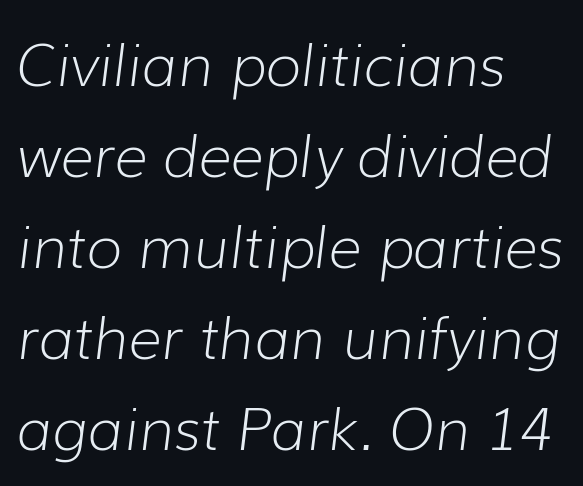
{"italic": "yes", "lean": "right", "slant_degrees": 7, "bold": "no", "weight": "light", "width": "normal", "stroke_contrast": "low", "x_height": "medium", "monospaced": "no", "underline": "no", "align": "left", "line_spacing": "normal", "line_spacing_ratio": 1.57, "letter_spacing": "normal", "letter_spacing_em": 0.0, "glyph_px": 58}
